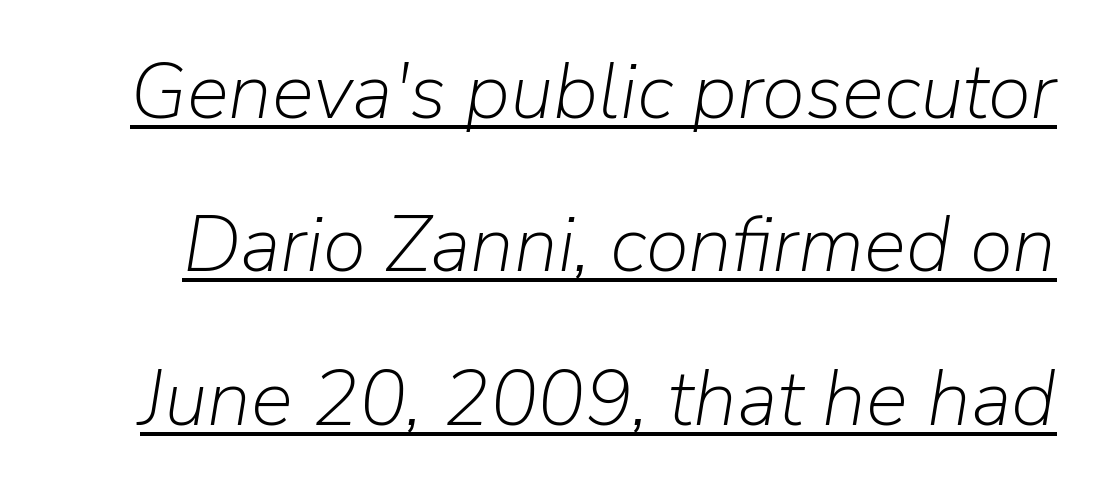
Q: Is the text bold? A: No.
Q: Is the text italic (slanted)? A: Yes, it leans right by about 9 degrees.
Q: Is the text underlined? A: Yes.
Q: Is the spacing between letters normal or unusually wide? A: Normal.
Q: Is the spacing between lines tight, normal or loose? A: Loose.
Q: Width (condensed, normal, or wide)? A: Normal.
Q: Stroke contrast? A: Low.
Q: x-height? A: Medium.
Q: Monospaced? A: No.
